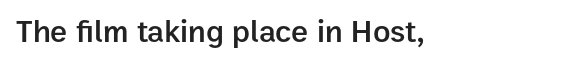
The image shows 32 px semibold sans-serif type, upright; set normal letter spacing, not underlined; low stroke contrast and a medium x-height.
